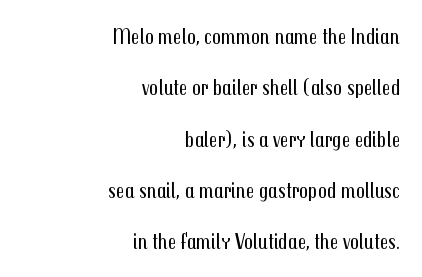
{"italic": "no", "bold": "no", "underline": "no", "align": "right", "line_spacing": "loose", "line_spacing_ratio": 2.33, "letter_spacing": "normal", "letter_spacing_em": 0.0, "glyph_px": 22}
